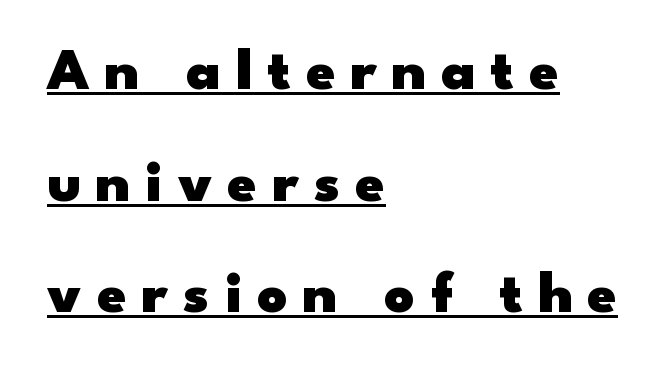
Varying glyph widths throughout — classic text-font behaviour. The rendering uses the underline text-decoration. The font family rendered here belongs to the sans-serif group. The ragged edge is on the right, which tells us the setting is flush left.
